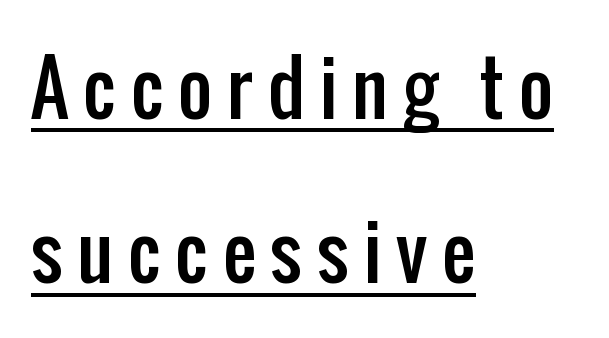
Q: Is the text italic (slanted)? A: No, it is upright.
Q: Is the typeface a serif or a sans-serif typeface? A: Sans-serif.
Q: Is the text underlined? A: Yes.
Q: How is the paragraph aligned? A: Left-aligned.
Q: Is the spacing between letters normal or unusually wide? A: Unusually wide.
Q: Is the spacing between lines tight, normal or loose? A: Loose.
Q: Width (condensed, normal, or wide)? A: Condensed.
Q: Stroke contrast? A: Low.
Q: x-height? A: Medium.
Q: Monospaced? A: No.
